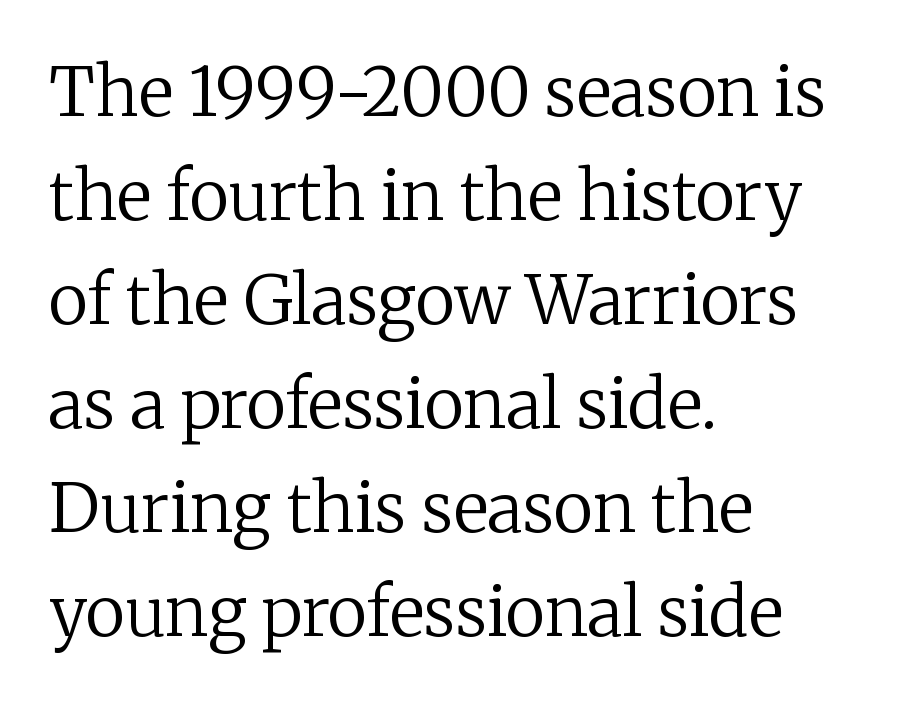
Horizontal alignment here is leftward, the default for most running prose. On a weight scale, this lands at 450 or below. Look at the tracking — it's just the regular setting, nothing added. The font's upright variant was chosen for this text. Note the varied advance widths — an 'i' is clearly narrower than an 'm'. Quick note: underline off.
